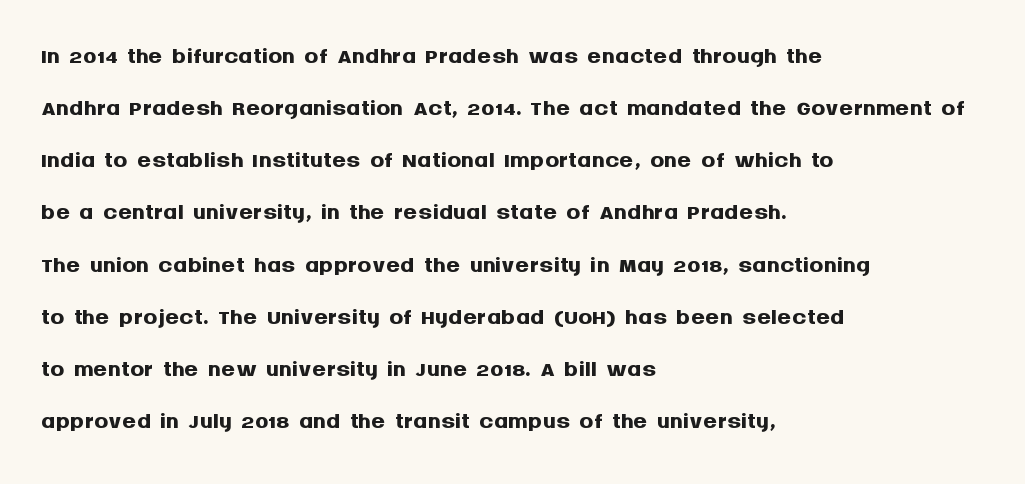
{"serif": "no", "italic": "no", "bold": "yes", "weight": "semibold", "width": "normal", "stroke_contrast": "medium", "x_height": "large", "monospaced": "no", "underline": "no", "align": "left", "line_spacing": "normal", "line_spacing_ratio": 1.49, "letter_spacing": "normal", "letter_spacing_em": 0.0, "glyph_px": 35}
